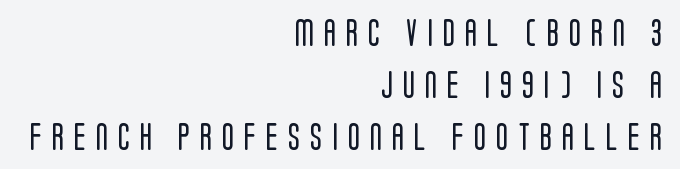
The image shows 28 px regular-weight, condensed sans-serif type, upright; set right-aligned, line spacing 1.85x, unusually wide letter spacing (+0.36 em), not underlined; low stroke contrast and a large x-height.
